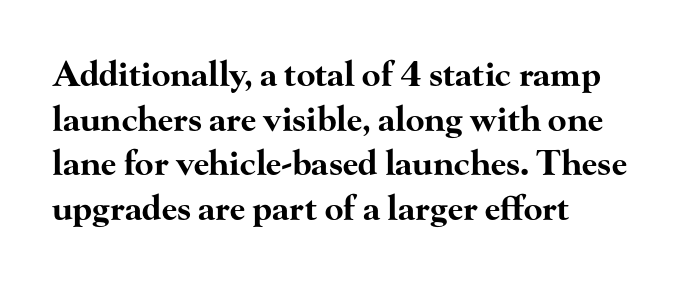
{"serif": "yes", "italic": "no", "bold": "yes", "weight": "bold", "width": "wide", "stroke_contrast": "high", "x_height": "small", "monospaced": "no", "underline": "no", "align": "left", "line_spacing": "normal", "line_spacing_ratio": 1.31, "letter_spacing": "normal", "letter_spacing_em": 0.0, "glyph_px": 34}
